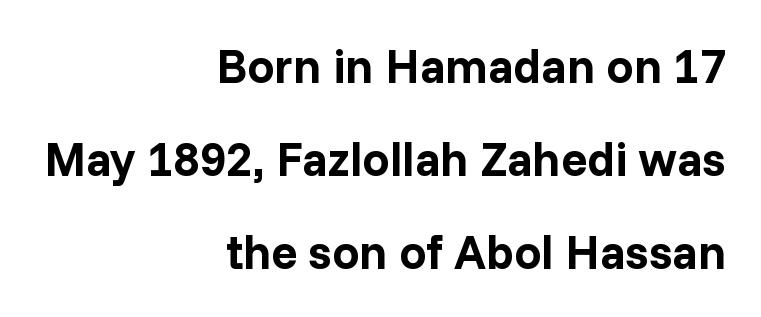
Q: Is the text bold? A: Yes.
Q: Is the text italic (slanted)? A: No, it is upright.
Q: Is the typeface a serif or a sans-serif typeface? A: Sans-serif.
Q: Is the text underlined? A: No.
Q: How is the paragraph aligned? A: Right-aligned.
Q: Is the spacing between letters normal or unusually wide? A: Normal.
Q: Is the spacing between lines tight, normal or loose? A: Loose.
Q: Width (condensed, normal, or wide)? A: Normal.
Q: Stroke contrast? A: Low.
Q: x-height? A: Medium.
Q: Monospaced? A: No.
